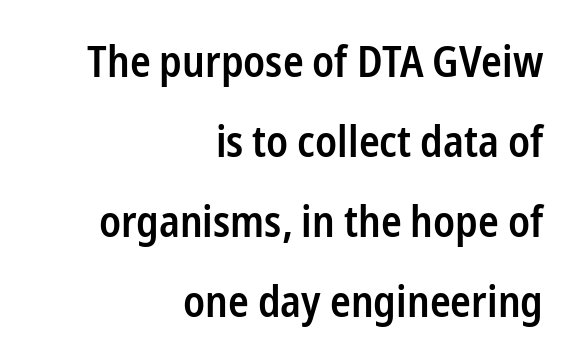
Q: Is the text bold? A: Semi-bold.
Q: Is the text italic (slanted)? A: No, it is upright.
Q: Is the typeface a serif or a sans-serif typeface? A: Sans-serif.
Q: Is the text underlined? A: No.
Q: How is the paragraph aligned? A: Right-aligned.
Q: Is the spacing between letters normal or unusually wide? A: Normal.
Q: Width (condensed, normal, or wide)? A: Condensed.
Q: Stroke contrast? A: Low.
Q: x-height? A: Medium.
Q: Monospaced? A: No.
